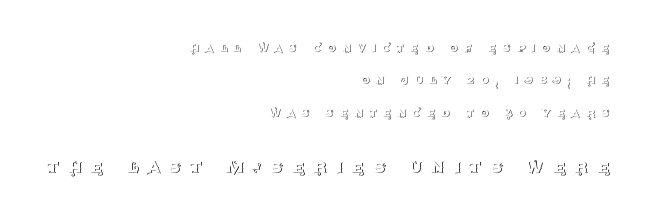
Posture: vertical. Glyph-to-glyph distance is far greater than everyday printed text. Counters stay open thanks to moderate or lighter strokes. The space directly below the letters is spotless.
